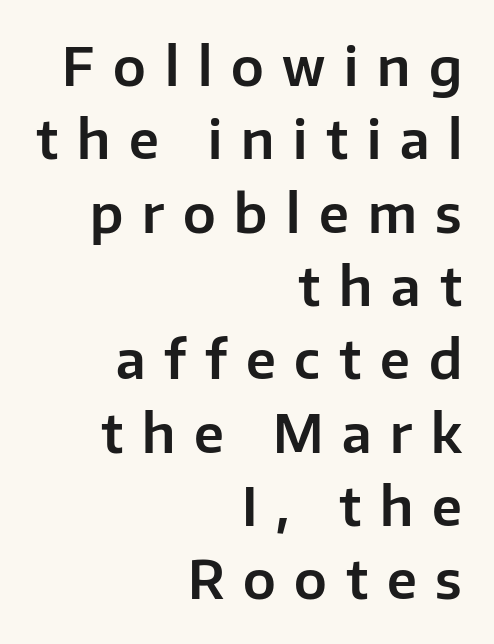
{"serif": "no", "italic": "no", "width": "normal", "stroke_contrast": "low", "x_height": "medium", "monospaced": "no", "underline": "no", "align": "right", "line_spacing": "normal", "line_spacing_ratio": 1.41, "letter_spacing": "wide", "letter_spacing_em": 0.36, "glyph_px": 52}
